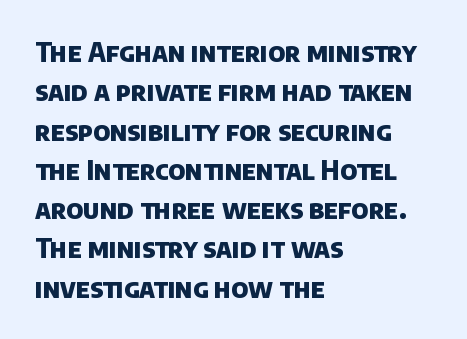
Is the type bold? Yes — the strokes are clearly thick and heavy. Line beginnings align vertically; line endings do not. The specimen omits any rule beneath the text block's lines. The horizontal fit of the characters is conventional and even. These lines sit exactly where default settings would place them.
